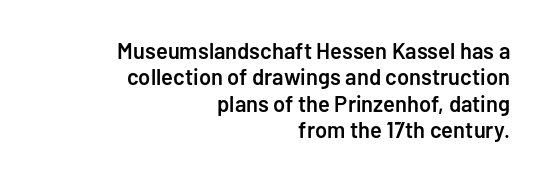
The image shows 22 px text type, upright; set right-aligned, line spacing 1.2x, normal letter spacing, not underlined.
